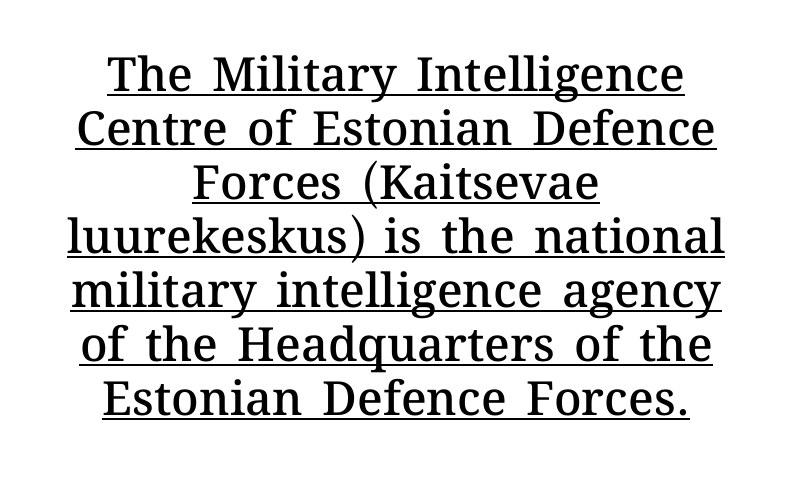
{"italic": "no", "bold": "semi", "weight": "semibold", "width": "normal", "stroke_contrast": "medium", "x_height": "medium", "monospaced": "no", "underline": "yes", "align": "center", "line_spacing": "tight", "line_spacing_ratio": 1.15, "letter_spacing": "normal", "letter_spacing_em": 0.0, "glyph_px": 47}
